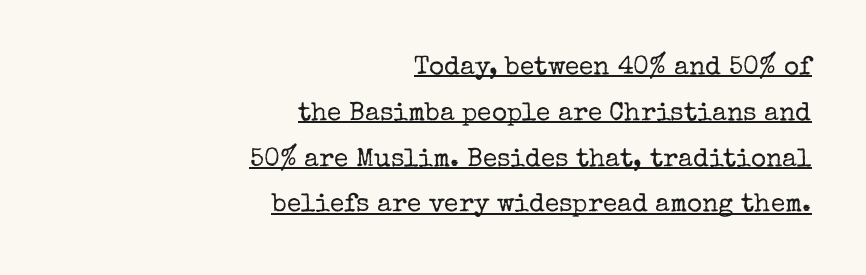
Q: Is the text bold? A: No.
Q: Is the text italic (slanted)? A: No, it is upright.
Q: Is the text underlined? A: Yes.
Q: How is the paragraph aligned? A: Right-aligned.
Q: Is the spacing between letters normal or unusually wide? A: Normal.
